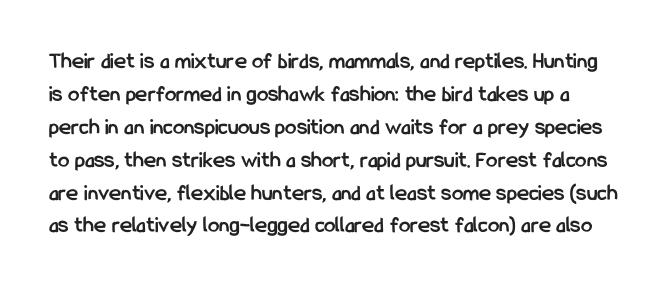
The image shows 23 px bold type, upright; set normal line spacing (1.43x), normal letter spacing, not underlined.
